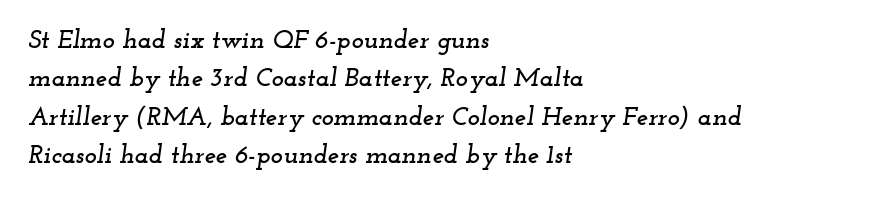
The rendering applies a slant to the glyphs. Caption: multi-line text, flush left, ragged right. No word sits above an underline. Compared with typical body copy, the letter spacing here is the same.
